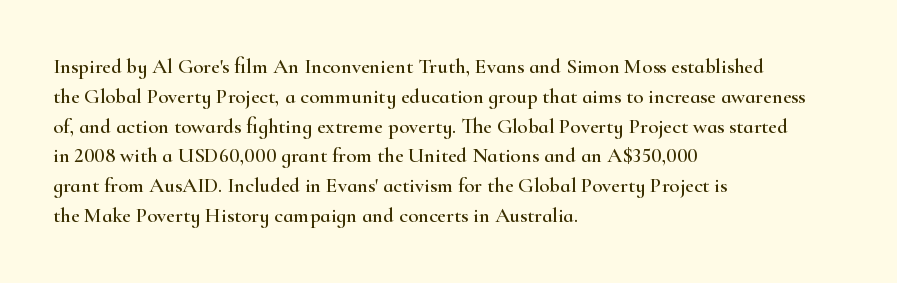
Q: Is the text italic (slanted)? A: No, it is upright.
Q: Is the text underlined? A: No.
Q: How is the paragraph aligned? A: Left-aligned.
Q: Is the spacing between letters normal or unusually wide? A: Normal.
Q: Is the spacing between lines tight, normal or loose? A: Normal.
